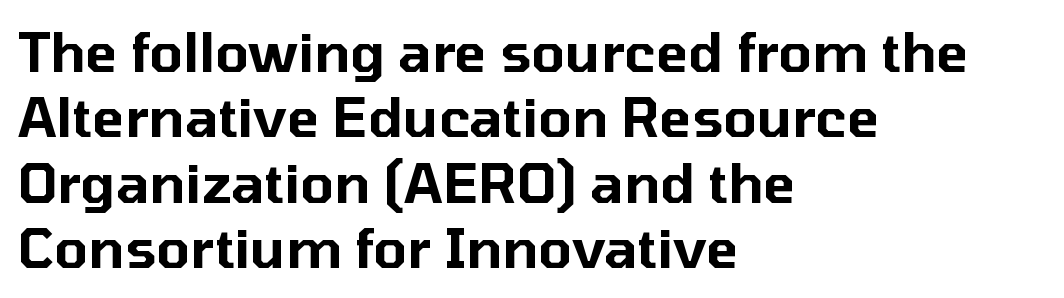
Proportional: the letters do not fall into vertical columns. Every row of glyphs begins at an identical x-position on the left. The face used here is rendered with its standard letterfit. The glyphs are unaccompanied by any horizontal stroke below them. The text was rendered using a sans face with plain stroke endings.
